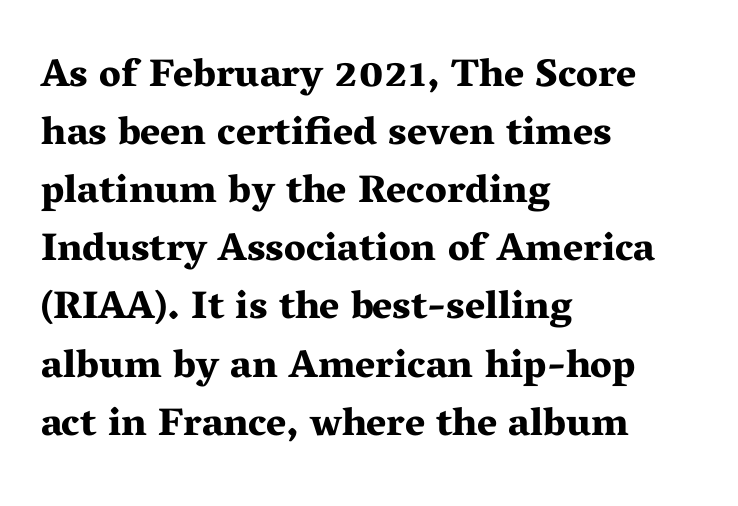
Q: Is the text bold? A: Yes.
Q: Is the text italic (slanted)? A: No, it is upright.
Q: Is the typeface a serif or a sans-serif typeface? A: Serif.
Q: Is the text underlined? A: No.
Q: How is the paragraph aligned? A: Left-aligned.
Q: Is the spacing between letters normal or unusually wide? A: Normal.
Q: Is the spacing between lines tight, normal or loose? A: Normal.
Q: Width (condensed, normal, or wide)? A: Wide.
Q: Stroke contrast? A: Medium.
Q: x-height? A: Medium.
Q: Monospaced? A: No.
